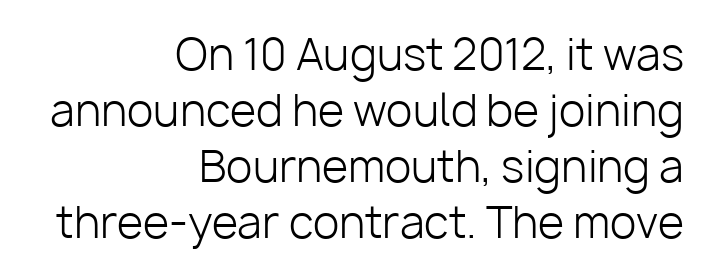
{"serif": "no", "italic": "no", "bold": "no", "weight": "light", "width": "normal", "stroke_contrast": "low", "x_height": "medium", "monospaced": "no", "underline": "no", "align": "right", "line_spacing": "normal", "line_spacing_ratio": 1.3, "letter_spacing": "normal", "letter_spacing_em": 0.0, "glyph_px": 43}
